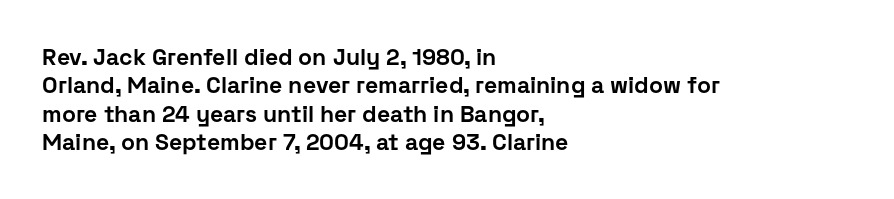
Q: Is the text bold? A: Yes.
Q: Is the text italic (slanted)? A: No, it is upright.
Q: Is the text underlined? A: No.
Q: How is the paragraph aligned? A: Left-aligned.
Q: Is the spacing between letters normal or unusually wide? A: Normal.
